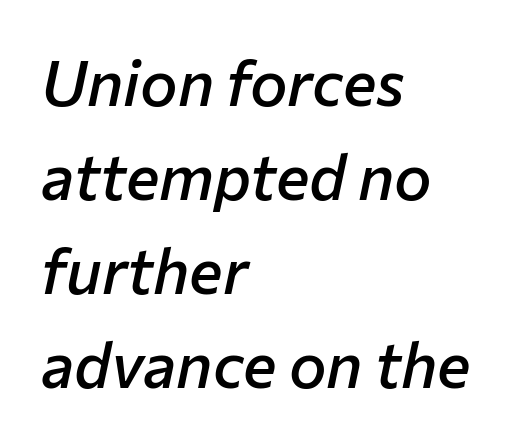
Q: Is the text bold? A: Semi-bold.
Q: Is the text italic (slanted)? A: Yes, it leans right by about 12 degrees.
Q: Is the text underlined? A: No.
Q: How is the paragraph aligned? A: Left-aligned.
Q: Is the spacing between letters normal or unusually wide? A: Normal.
Q: Is the spacing between lines tight, normal or loose? A: Normal.
Q: Width (condensed, normal, or wide)? A: Normal.
Q: Stroke contrast? A: Low.
Q: x-height? A: Medium.
Q: Monospaced? A: No.
